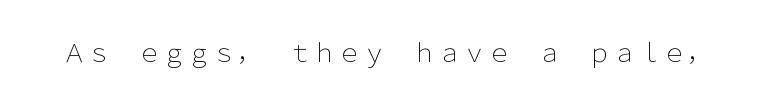
Q: Is the text bold? A: No.
Q: Is the text italic (slanted)? A: No, it is upright.
Q: Is the text underlined? A: No.
Q: Is the spacing between letters normal or unusually wide? A: Normal.
